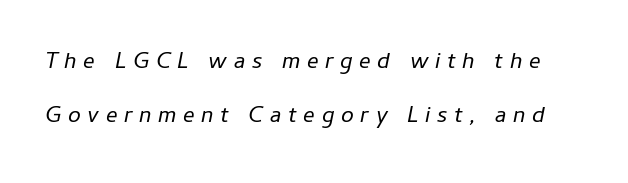
The image shows 23 px text type, italic (leaning right); set loose line spacing (2.35x), unusually wide letter spacing (+0.29 em), not underlined.
